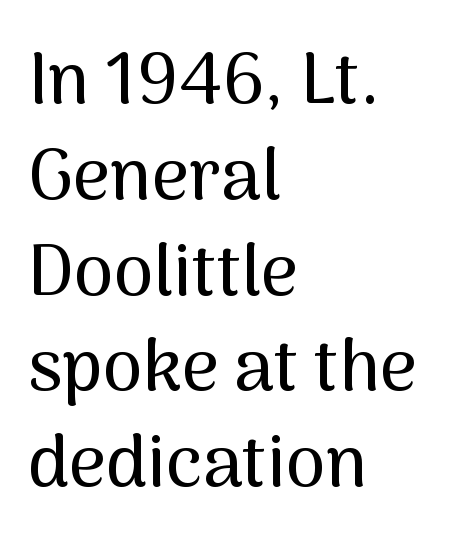
{"serif": "no", "italic": "no", "width": "normal", "stroke_contrast": "medium", "x_height": "medium", "monospaced": "no", "underline": "no", "align": "left", "line_spacing": "normal", "line_spacing_ratio": 1.33, "letter_spacing": "normal", "letter_spacing_em": 0.0, "glyph_px": 72}
